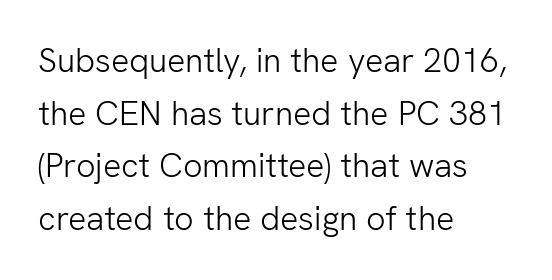
Posture: vertical. Vertical spacing — default. Unbolded letterforms with no extra heft. The paragraph has a hard left edge and a soft right edge. Is this a sans? Yes — the strokes have no serifs. Descenders are the only things crossing below the line.
